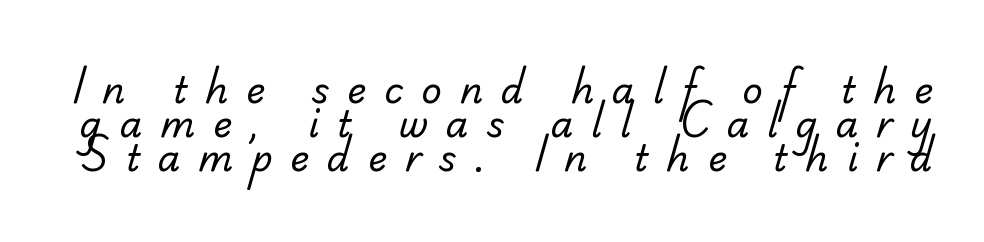
{"serif": "no", "bold": "no", "weight": "regular", "width": "normal", "stroke_contrast": "low", "x_height": "small", "monospaced": "no", "underline": "no", "line_spacing": "tight", "line_spacing_ratio": 0.95, "letter_spacing": "wide", "letter_spacing_em": 0.5, "glyph_px": 36}
